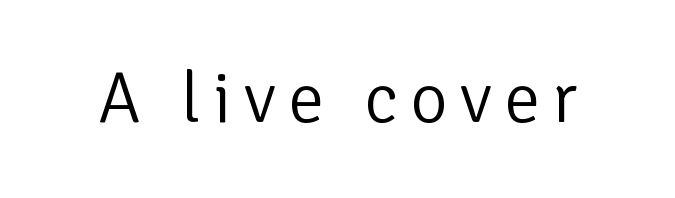
Honestly, there is no underline to notice here at all. Spacing verdict: proportional, widths tailored to each character. Every stem runs plumb, perpendicular to the baseline. Observe the absence of serifs on each vertical stroke in this sample.
